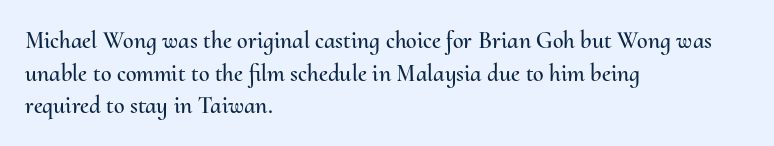
{"italic": "no", "underline": "no", "align": "left", "line_spacing": "normal", "line_spacing_ratio": 1.36, "letter_spacing": "normal", "letter_spacing_em": 0.0, "glyph_px": 24}
